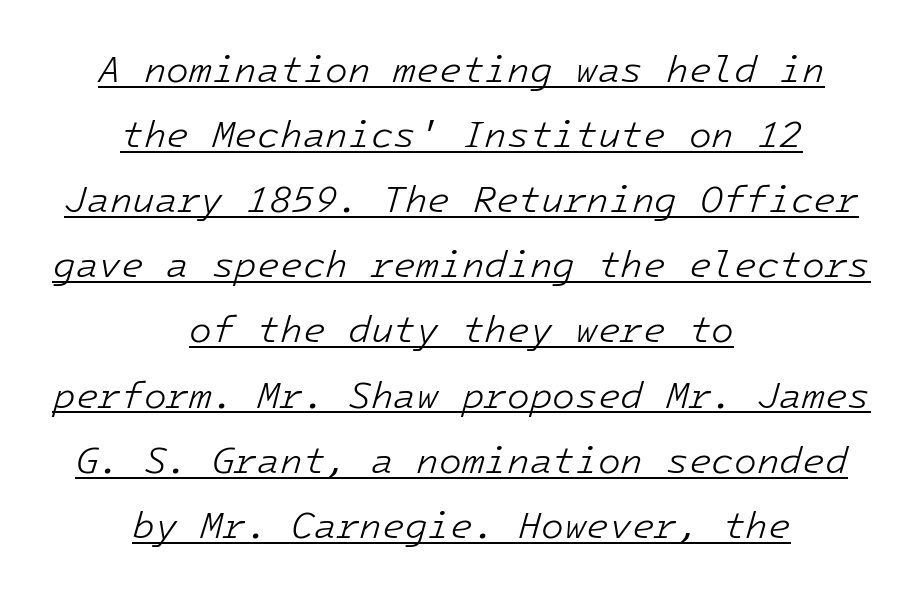
{"italic": "yes", "lean": "right", "slant_degrees": 16, "bold": "no", "weight": "light", "width": "normal", "stroke_contrast": "low", "x_height": "medium", "underline": "yes", "align": "center", "line_spacing_ratio": 1.76, "letter_spacing": "normal", "letter_spacing_em": 0.0, "glyph_px": 37}
